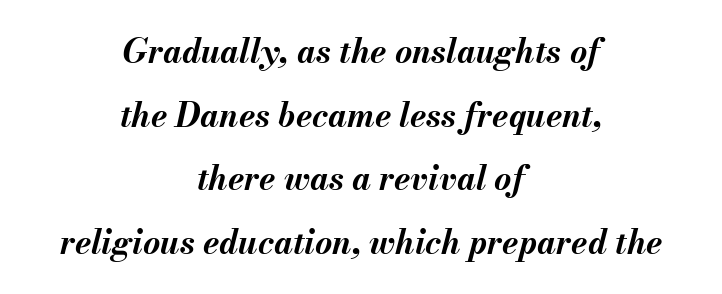
{"italic": "yes", "lean": "right", "slant_degrees": 13, "bold": "yes", "weight": "bold", "width": "normal", "stroke_contrast": "medium", "x_height": "small", "monospaced": "no", "underline": "no", "align": "center", "line_spacing": "loose", "line_spacing_ratio": 1.93, "letter_spacing": "normal", "letter_spacing_em": 0.0, "glyph_px": 33}
